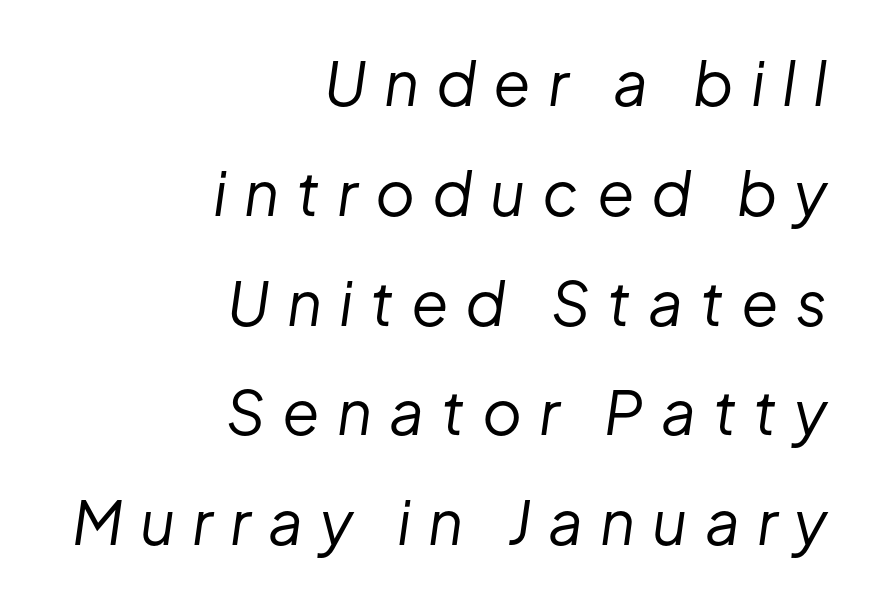
There's an unmistakable incline to the writing here. The characters are drawn with everyday or finer stroke widths. Which margin do the lines hug? The right one — the left edge is uneven. Tracking value appears strongly positive — letters spread wide. Think of a printed novel: that variable character pitch is what you see here.
